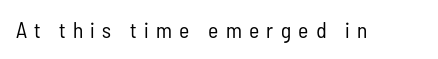
The image shows 22 px text type, upright; set unusually wide letter spacing (+0.33 em), not underlined.
